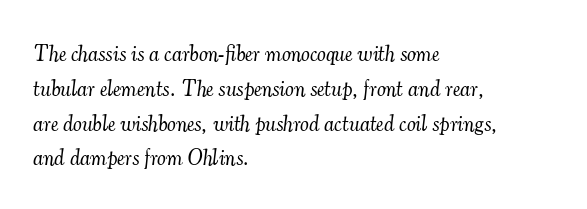
Yep, that's italic — everything's leaning. Typeset ragged right — the left edge is the straight one. A light-to-regular cut is what we see here. Beneath every word, the page is bare. In terms of letterspacing, this is plain default setting. Reading down the column, the eye jumps a familiar distance to each next line.
